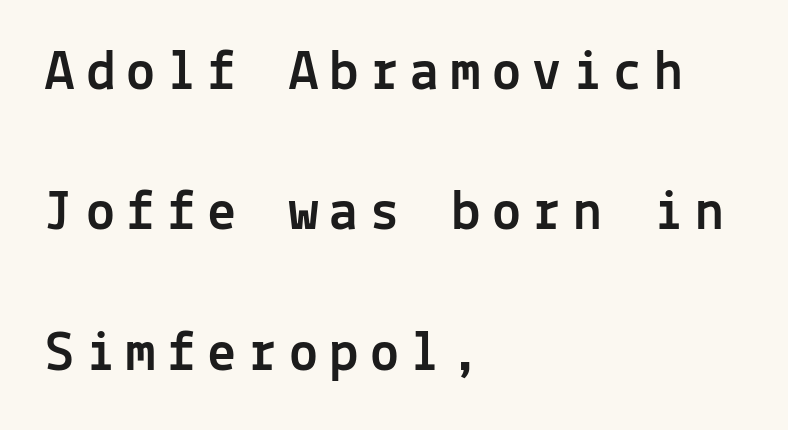
Q: Is the text italic (slanted)? A: No, it is upright.
Q: Is the typeface a serif or a sans-serif typeface? A: Sans-serif.
Q: Is the text underlined? A: No.
Q: How is the paragraph aligned? A: Left-aligned.
Q: Is the spacing between letters normal or unusually wide? A: Unusually wide.
Q: Is the spacing between lines tight, normal or loose? A: Loose.
Q: Width (condensed, normal, or wide)? A: Normal.
Q: x-height? A: Medium.
Q: Monospaced? A: Yes.
